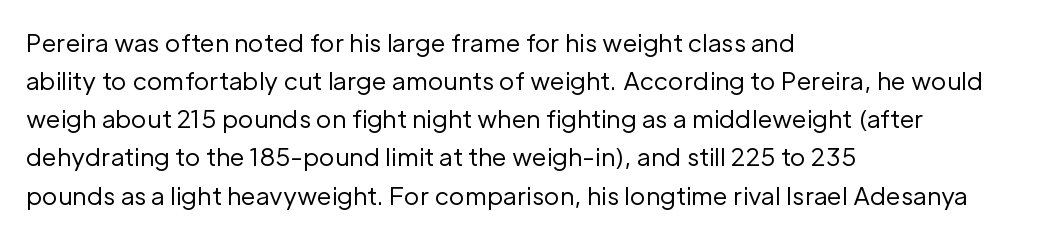
{"italic": "no", "bold": "no", "underline": "no", "align": "left", "line_spacing": "normal", "line_spacing_ratio": 1.59, "letter_spacing": "normal", "letter_spacing_em": 0.0, "glyph_px": 24}
